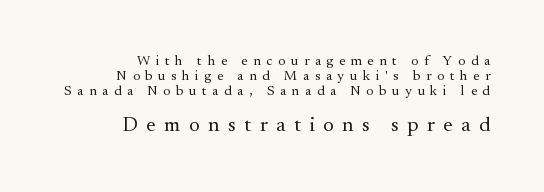
In this sample the second text group is rendered at the bigger scale. A student would call this right alignment; a typographer would say flush right, rag left. The rendering inserts visible extra space after every character. Honestly, there is no underline to notice here at all. Caption: face not bold, strokes unweighted.
